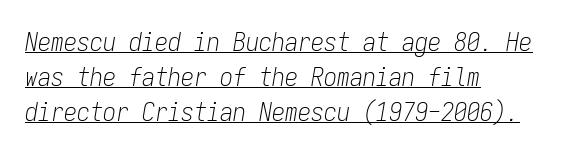
Q: Is the text bold? A: No.
Q: Is the text italic (slanted)? A: Yes, it leans right by about 9 degrees.
Q: Is the text underlined? A: Yes.
Q: How is the paragraph aligned? A: Left-aligned.
Q: Is the spacing between letters normal or unusually wide? A: Normal.
Q: Is the spacing between lines tight, normal or loose? A: Normal.
